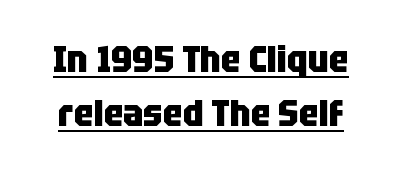
The image shows 37 px heavy, condensed sans-serif type, upright; set normal line spacing (1.47x), normal letter spacing, underlined; low stroke contrast and a large x-height.
